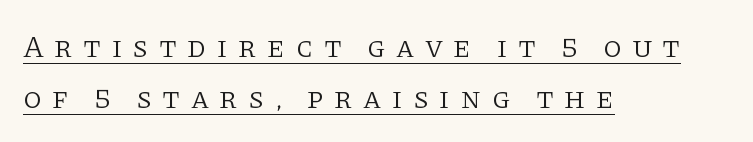
The image shows 30 px light serif type, upright; set left-aligned, line spacing 1.71x, unusually wide letter spacing (+0.34 em), underlined; low stroke contrast and a large x-height.
